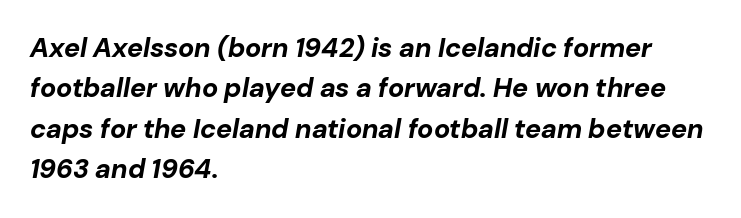
In terms of leading, this rendering sits right in the middle. Its strokes are broad and dark, the hallmark of bold type. Horizontally, the lines are justified to the leading edge only. This sample uses an oblique cut, with every glyph tilted off the vertical. What stands out about the letter spacing? Nothing — it is the standard amount. The area under the type is left untouched.
